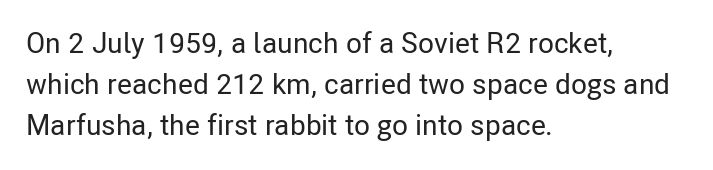
{"serif": "no", "italic": "no", "width": "condensed", "stroke_contrast": "low", "x_height": "medium", "monospaced": "no", "underline": "no", "align": "left", "line_spacing": "normal", "line_spacing_ratio": 1.42, "letter_spacing": "normal", "letter_spacing_em": 0.0, "glyph_px": 29}
